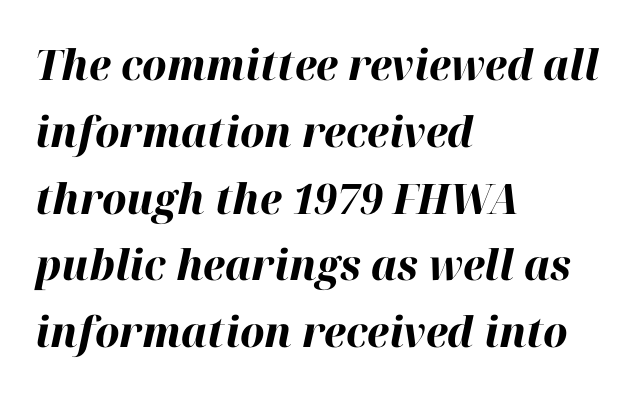
The rendering applies a slant to the glyphs. The zone under the glyphs is completely vacant. Character widths vary here, with narrow letters taking less room than wide ones. I'd describe the lettering as bold — thick and assertive. The gaps between neighbouring characters are ordinary and unremarkable.
